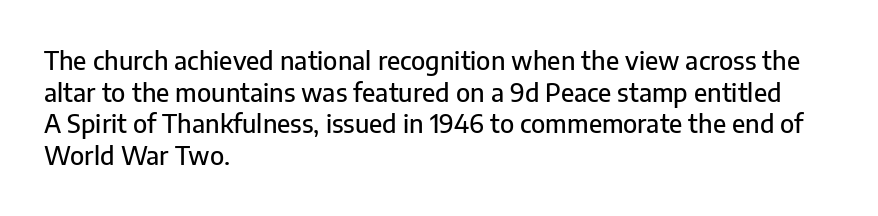
{"italic": "no", "underline": "no", "align": "left", "line_spacing": "normal", "line_spacing_ratio": 1.27, "letter_spacing": "normal", "letter_spacing_em": 0.0, "glyph_px": 25}
